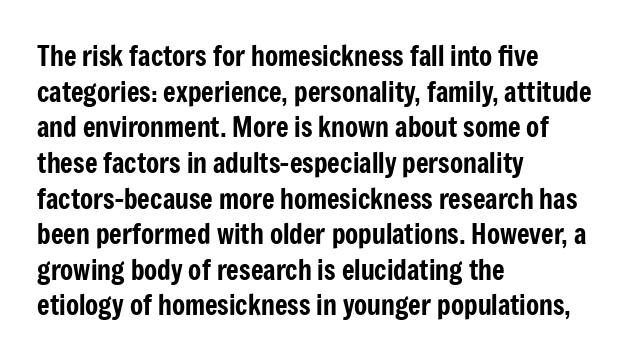
Line spacing here is normal. In terms of posture, this sample is upright. A bare baseline throughout the passage. Does the copy run flush right? No — it runs flush left. You could call the tracking neutral — neither tight nor loose.
